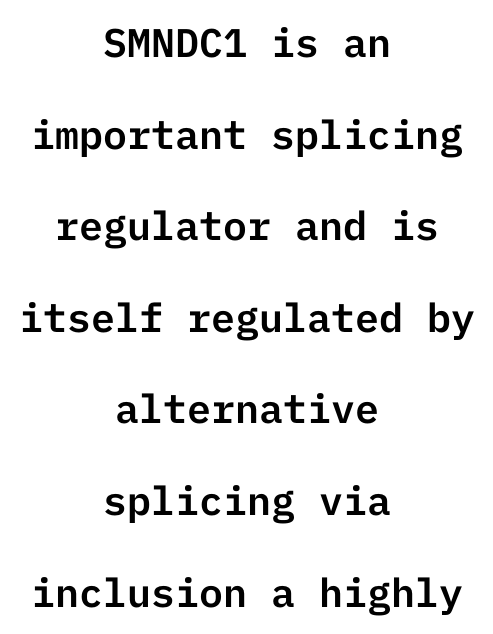
Q: Is the text italic (slanted)? A: No, it is upright.
Q: Is the typeface a serif or a sans-serif typeface? A: Sans-serif.
Q: Is the text underlined? A: No.
Q: How is the paragraph aligned? A: Centered.
Q: Is the spacing between letters normal or unusually wide? A: Normal.
Q: Is the spacing between lines tight, normal or loose? A: Loose.
Q: Width (condensed, normal, or wide)? A: Normal.
Q: Stroke contrast? A: Low.
Q: x-height? A: Medium.
